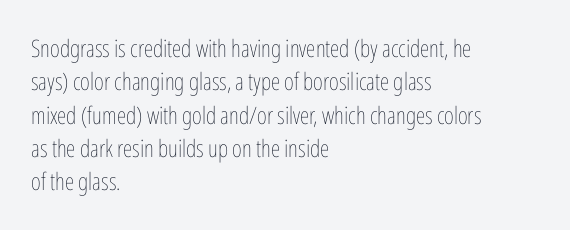
The letterforms sit at book weight or below. Posture: straight, roman, zero tilt. Tracking value appears to be zero — textbook default spacing. The passage shown stacks its lines at a standard gap. Is the block centered? No — it sits flush against the left margin. The foot of each line stays bare and open.
